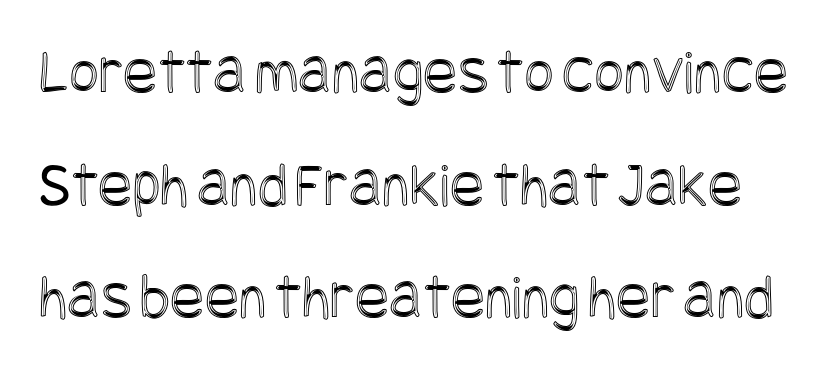
The image shows 64 px condensed type, upright; set line spacing 1.76x, normal letter spacing, not underlined; a large x-height.
